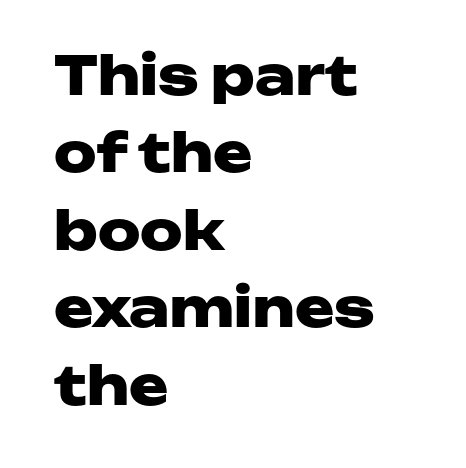
Q: Is the text bold? A: Yes.
Q: Is the text italic (slanted)? A: No, it is upright.
Q: Is the typeface a serif or a sans-serif typeface? A: Sans-serif.
Q: Is the text underlined? A: No.
Q: How is the paragraph aligned? A: Left-aligned.
Q: Is the spacing between letters normal or unusually wide? A: Normal.
Q: Is the spacing between lines tight, normal or loose? A: Normal.
Q: Width (condensed, normal, or wide)? A: Wide.
Q: Stroke contrast? A: Low.
Q: x-height? A: Medium.
Q: Monospaced? A: No.
